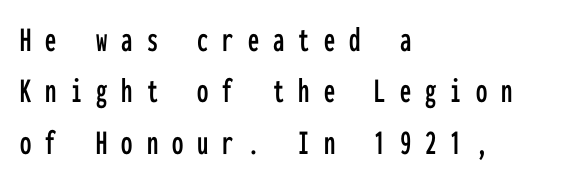
{"serif": "no", "italic": "no", "width": "condensed", "stroke_contrast": "low", "x_height": "medium", "monospaced": "yes", "underline": "no", "align": "left", "line_spacing": "normal", "line_spacing_ratio": 1.43, "letter_spacing": "wide", "letter_spacing_em": 0.39, "glyph_px": 36}
